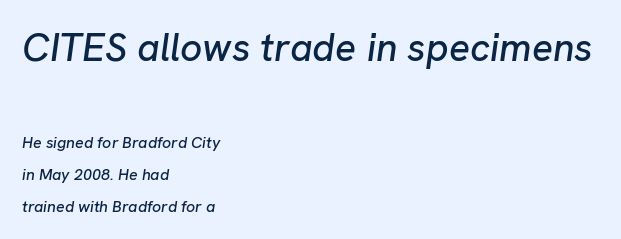
Q: Is the text italic (slanted)? A: Yes, it leans right by about 8 degrees.
Q: Is the text underlined? A: No.
Q: How is the paragraph aligned? A: Left-aligned.
Q: Is the spacing between letters normal or unusually wide? A: Normal.
Q: Is the spacing between lines tight, normal or loose? A: Loose.
Q: Which block of text is set in a larger size, the first (top) or the second (bottom)? A: The first (top) one.
Q: Width (condensed, normal, or wide)? A: Normal.
Q: Stroke contrast? A: Low.
Q: x-height? A: Medium.
Q: Monospaced? A: No.
